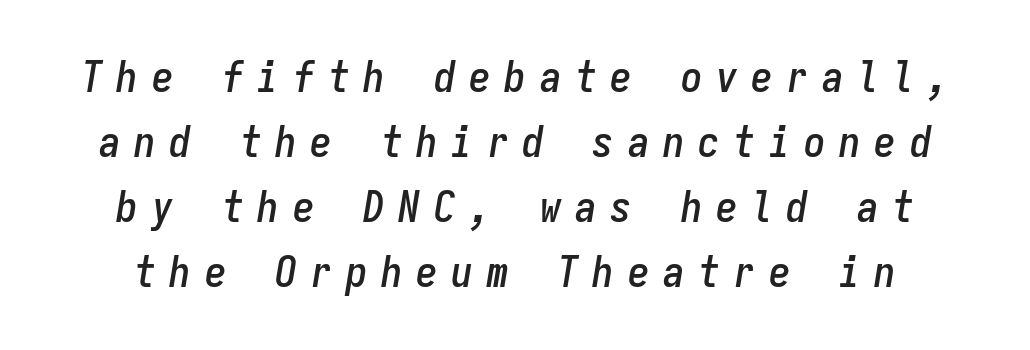
Designer's note — italics engaged. Monospaced: the letters line up in strict vertical columns. The rendering uses a moderate line-height, typical for paragraphs. The string is rendered with underlining switched off.
